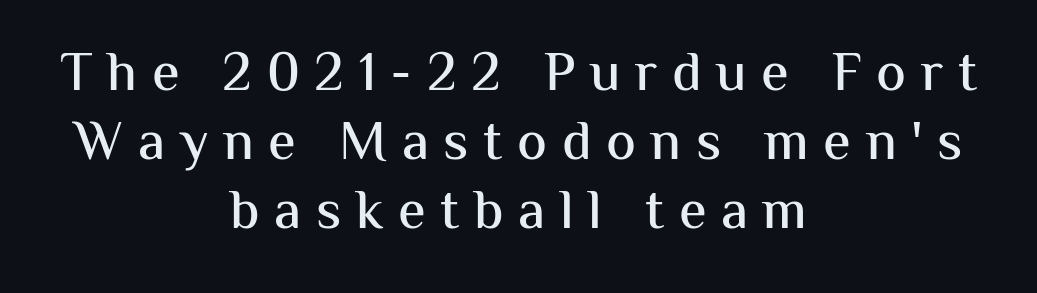
{"serif": "no", "italic": "no", "width": "normal", "stroke_contrast": "medium", "x_height": "medium", "monospaced": "no", "underline": "no", "align": "center", "line_spacing_ratio": 1.23, "letter_spacing": "wide", "letter_spacing_em": 0.26, "glyph_px": 56}
